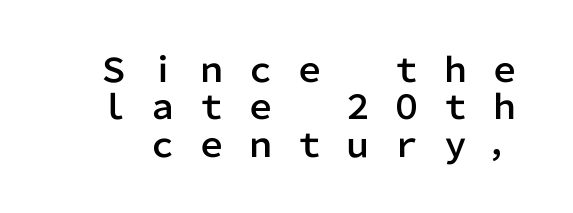
Q: Is the text italic (slanted)? A: No, it is upright.
Q: Is the typeface a serif or a sans-serif typeface? A: Sans-serif.
Q: Is the text underlined? A: No.
Q: Is the spacing between letters normal or unusually wide? A: Unusually wide.
Q: Is the spacing between lines tight, normal or loose? A: Tight.
Q: Width (condensed, normal, or wide)? A: Normal.
Q: Stroke contrast? A: Low.
Q: x-height? A: Medium.
Q: Monospaced? A: No.
